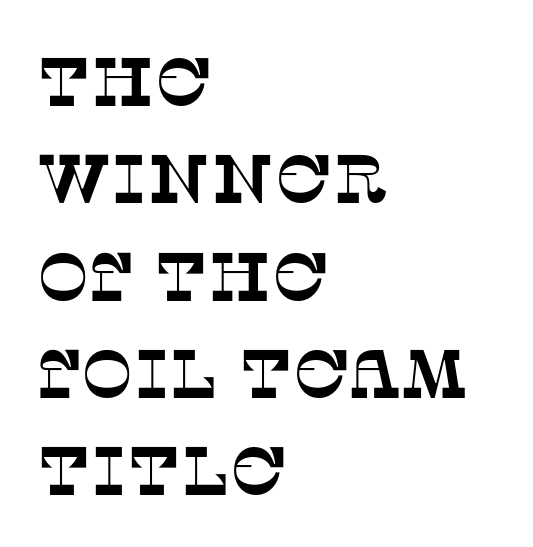
The image shows 69 px serif type; set left-aligned, normal line spacing (1.41x), normal letter spacing, not underlined; low stroke contrast and a large x-height.
